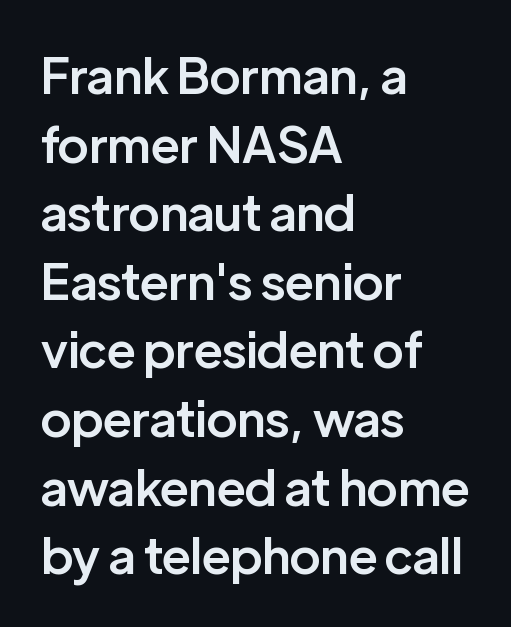
{"serif": "no", "italic": "no", "bold": "semi", "weight": "semibold", "width": "normal", "stroke_contrast": "low", "x_height": "medium", "monospaced": "no", "underline": "no", "align": "left", "line_spacing": "normal", "line_spacing_ratio": 1.4, "letter_spacing": "normal", "letter_spacing_em": 0.0, "glyph_px": 49}
